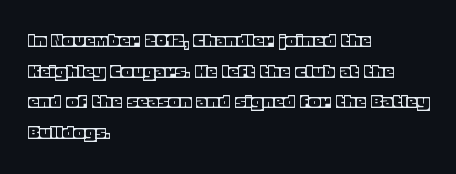
Q: Is the text italic (slanted)? A: No, it is upright.
Q: Is the text underlined? A: No.
Q: How is the paragraph aligned? A: Left-aligned.
Q: Is the spacing between letters normal or unusually wide? A: Normal.
Q: Is the spacing between lines tight, normal or loose? A: Normal.
